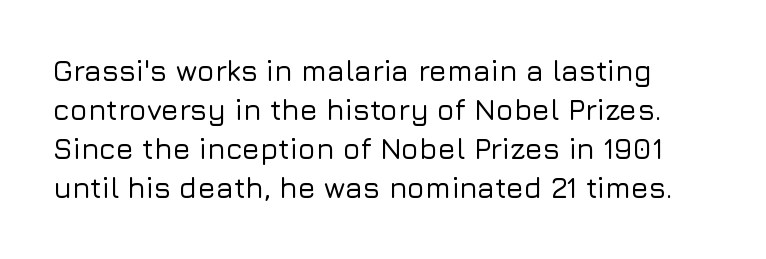
{"serif": "no", "italic": "no", "width": "normal", "stroke_contrast": "low", "x_height": "medium", "monospaced": "no", "underline": "no", "line_spacing": "normal", "line_spacing_ratio": 1.35, "letter_spacing": "normal", "letter_spacing_em": 0.0, "glyph_px": 29}
